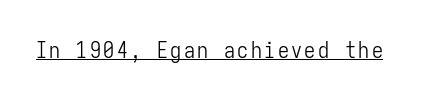
Q: Is the text bold? A: No.
Q: Is the text italic (slanted)? A: No, it is upright.
Q: Is the text underlined? A: Yes.
